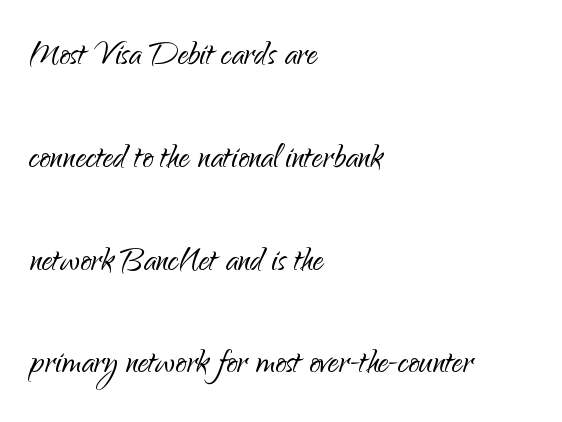
The image shows 43 px light sans-serif type; set left-aligned, loose line spacing (2.39x), normal letter spacing, not underlined; low stroke contrast and a small x-height.
